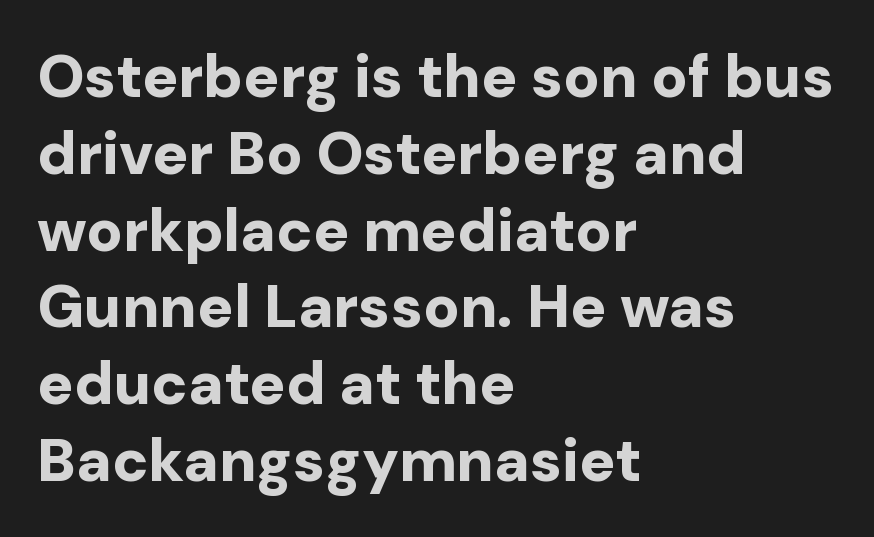
The string is rendered with underlining switched off. On the weight axis this lands at bold, roughly 700. Typographically, this falls in the sans-serif category. There is no visible air inserted between adjacent glyphs.
